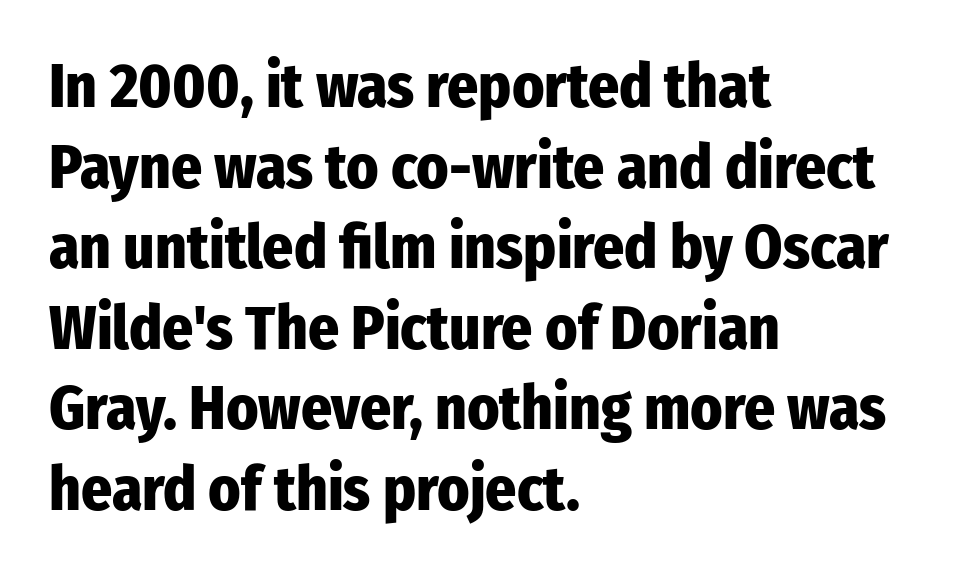
Q: Is the text bold? A: Yes.
Q: Is the text italic (slanted)? A: No, it is upright.
Q: Is the typeface a serif or a sans-serif typeface? A: Sans-serif.
Q: Is the text underlined? A: No.
Q: How is the paragraph aligned? A: Left-aligned.
Q: Is the spacing between letters normal or unusually wide? A: Normal.
Q: Is the spacing between lines tight, normal or loose? A: Normal.
Q: Width (condensed, normal, or wide)? A: Condensed.
Q: Stroke contrast? A: Low.
Q: x-height? A: Medium.
Q: Monospaced? A: No.
